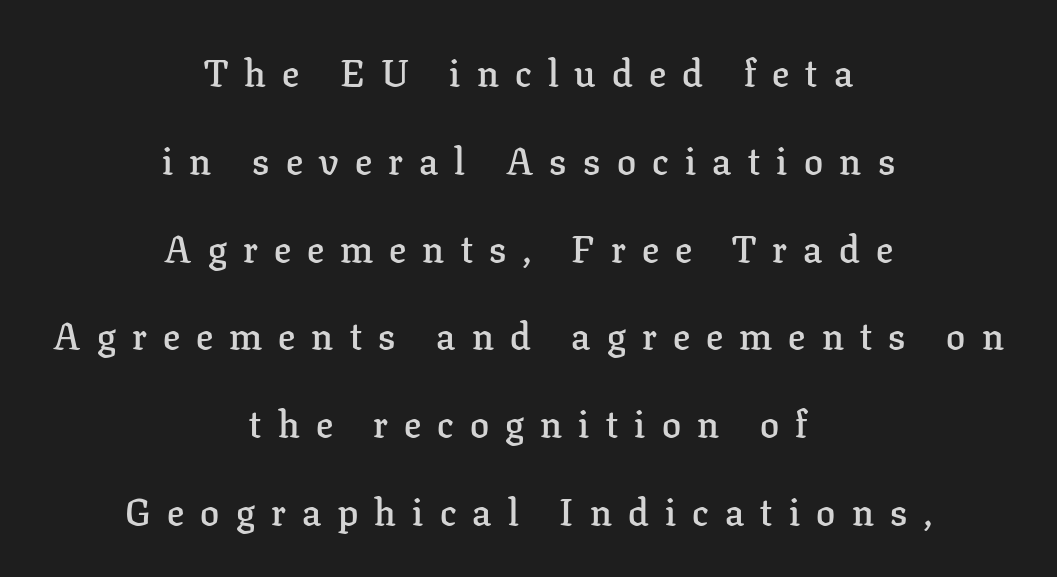
{"serif": "yes", "italic": "no", "bold": "semi", "weight": "semibold", "width": "normal", "stroke_contrast": "low", "x_height": "medium", "monospaced": "no", "underline": "no", "align": "center", "line_spacing": "loose", "line_spacing_ratio": 2.31, "letter_spacing": "wide", "letter_spacing_em": 0.43, "glyph_px": 38}
